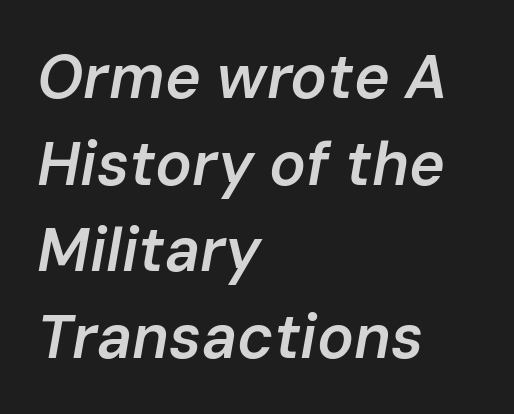
The image shows 61 px semibold type, italic (leaning right); set left-aligned, normal line spacing (1.42x), normal letter spacing, not underlined; low stroke contrast and a medium x-height.
